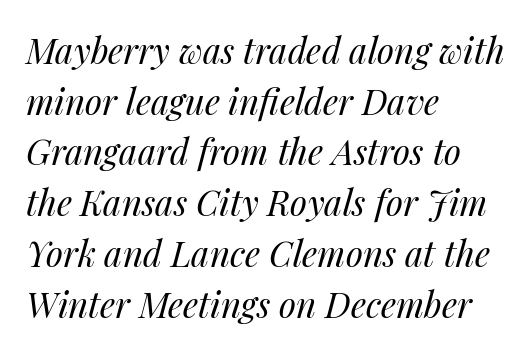
{"italic": "yes", "lean": "right", "slant_degrees": 14, "bold": "no", "weight": "regular", "width": "normal", "stroke_contrast": "medium", "x_height": "medium", "monospaced": "no", "underline": "no", "align": "left", "line_spacing": "normal", "line_spacing_ratio": 1.45, "letter_spacing": "normal", "letter_spacing_em": 0.0, "glyph_px": 35}
